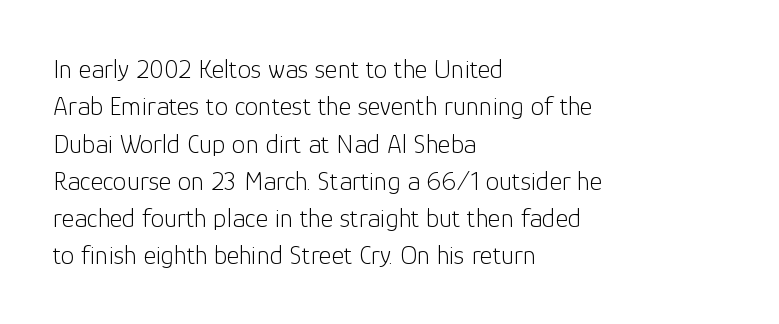
The image shows 27 px text type, upright; set left-aligned, normal line spacing (1.38x), normal letter spacing, not underlined.
